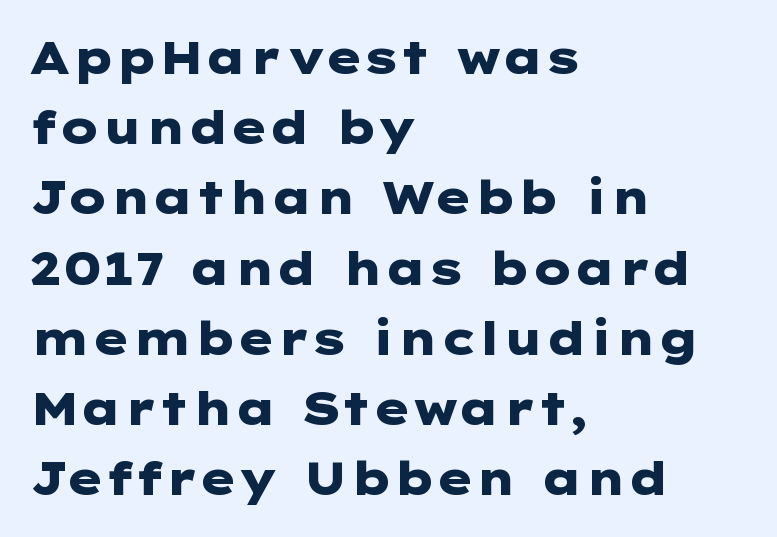
{"serif": "no", "italic": "no", "bold": "yes", "weight": "heavy", "width": "wide", "stroke_contrast": "low", "x_height": "medium", "underline": "no", "align": "left", "line_spacing": "normal", "line_spacing_ratio": 1.56, "letter_spacing": "normal", "letter_spacing_em": 0.0, "glyph_px": 45}
